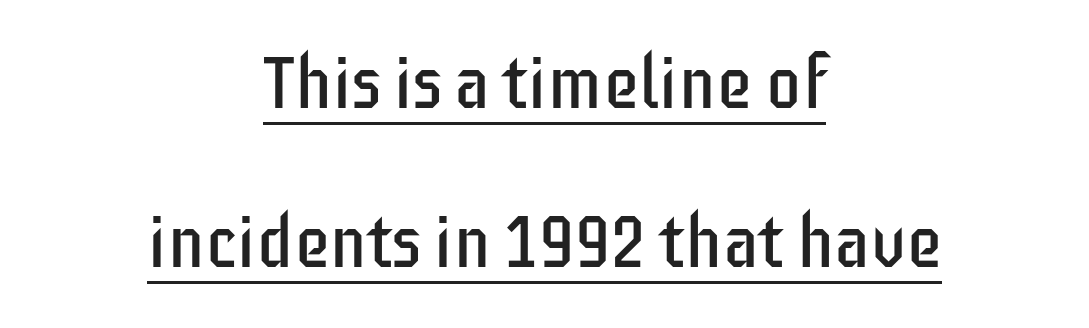
Q: Is the text bold? A: No.
Q: Is the text italic (slanted)? A: No, it is upright.
Q: Is the typeface a serif or a sans-serif typeface? A: Sans-serif.
Q: Is the text underlined? A: Yes.
Q: How is the paragraph aligned? A: Centered.
Q: Is the spacing between letters normal or unusually wide? A: Normal.
Q: Is the spacing between lines tight, normal or loose? A: Loose.
Q: Width (condensed, normal, or wide)? A: Condensed.
Q: Stroke contrast? A: Low.
Q: x-height? A: Large.
Q: Monospaced? A: No.
